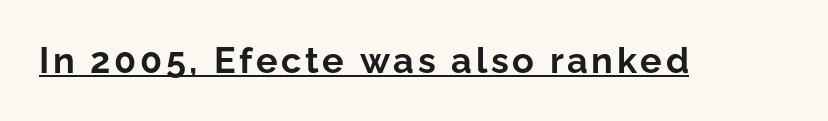
{"serif": "no", "italic": "no", "bold": "yes", "weight": "bold", "width": "normal", "stroke_contrast": "low", "x_height": "medium", "monospaced": "no", "underline": "yes", "glyph_px": 36}
